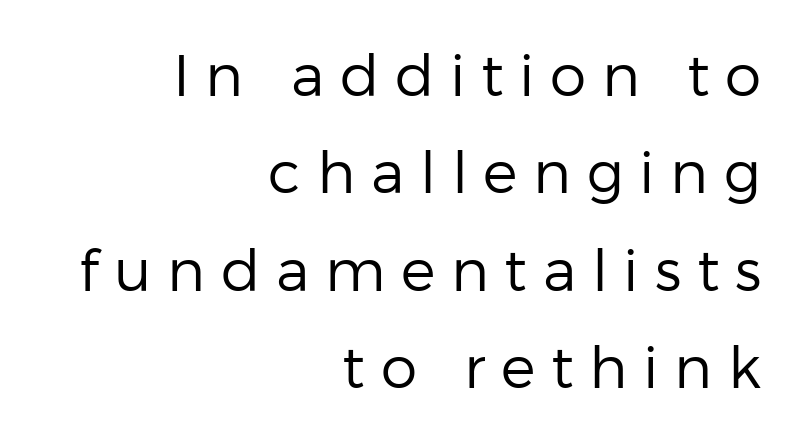
The image shows 58 px regular-weight sans-serif type, upright; set right-aligned, normal line spacing (1.68x), unusually wide letter spacing (+0.27 em), not underlined; low stroke contrast and a medium x-height.
